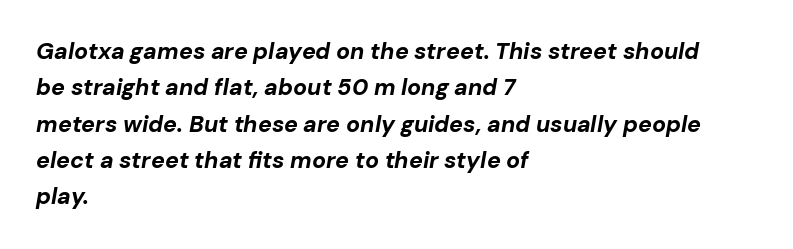
Q: Is the text bold? A: Yes.
Q: Is the text italic (slanted)? A: Yes, it leans right by about 10 degrees.
Q: Is the text underlined? A: No.
Q: How is the paragraph aligned? A: Left-aligned.
Q: Is the spacing between letters normal or unusually wide? A: Normal.
Q: Is the spacing between lines tight, normal or loose? A: Normal.
